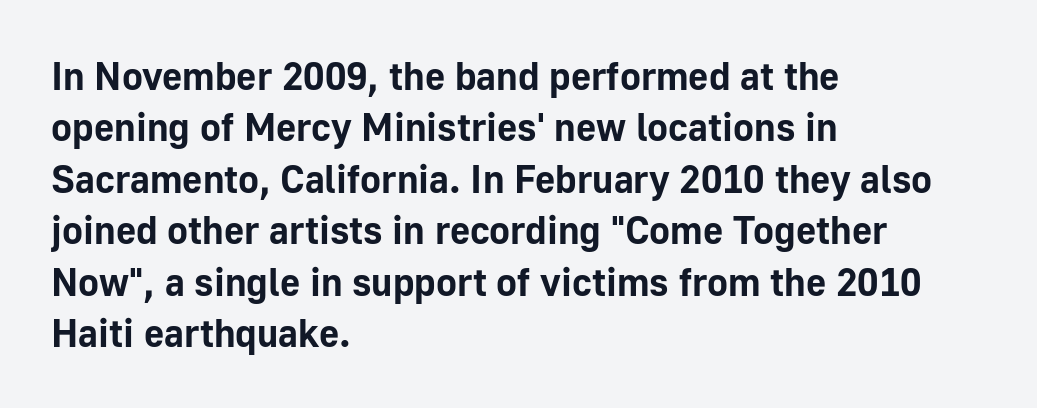
Q: Is the text bold? A: Yes.
Q: Is the text italic (slanted)? A: No, it is upright.
Q: Is the typeface a serif or a sans-serif typeface? A: Sans-serif.
Q: Is the text underlined? A: No.
Q: How is the paragraph aligned? A: Left-aligned.
Q: Is the spacing between letters normal or unusually wide? A: Normal.
Q: Is the spacing between lines tight, normal or loose? A: Normal.
Q: Width (condensed, normal, or wide)? A: Normal.
Q: Stroke contrast? A: Low.
Q: x-height? A: Medium.
Q: Monospaced? A: No.
